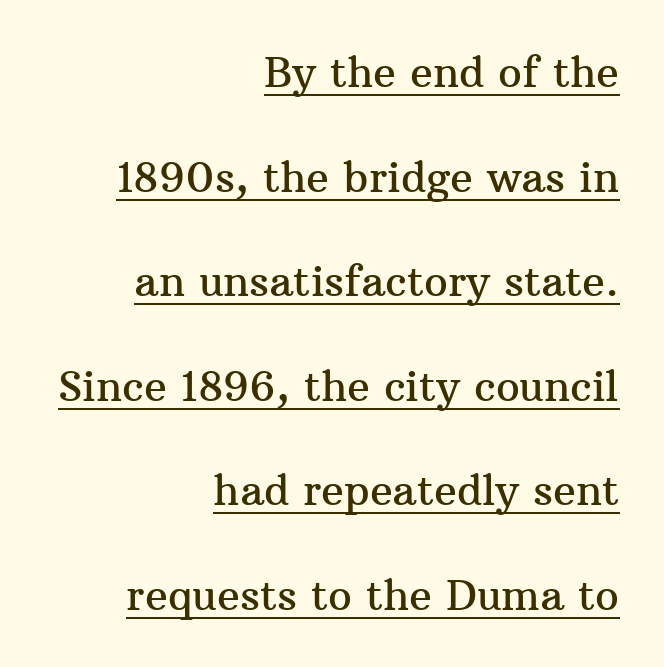
Q: Is the text italic (slanted)? A: No, it is upright.
Q: Is the typeface a serif or a sans-serif typeface? A: Serif.
Q: Is the text underlined? A: Yes.
Q: How is the paragraph aligned? A: Right-aligned.
Q: Is the spacing between letters normal or unusually wide? A: Normal.
Q: Is the spacing between lines tight, normal or loose? A: Loose.
Q: Width (condensed, normal, or wide)? A: Normal.
Q: Stroke contrast? A: Medium.
Q: x-height? A: Medium.
Q: Monospaced? A: No.
